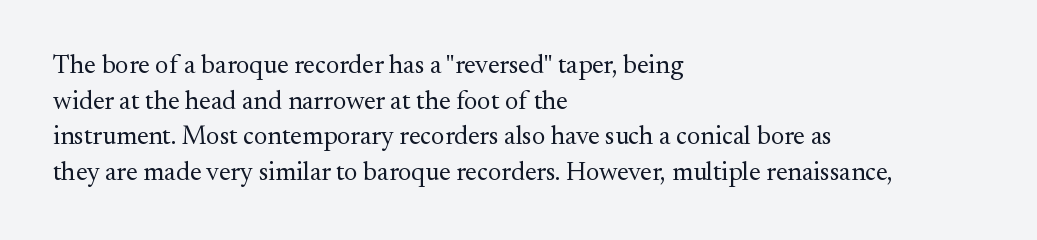
Q: Is the text bold? A: No.
Q: Is the text italic (slanted)? A: No, it is upright.
Q: Is the text underlined? A: No.
Q: How is the paragraph aligned? A: Left-aligned.
Q: Is the spacing between letters normal or unusually wide? A: Normal.
Q: Is the spacing between lines tight, normal or loose? A: Normal.
